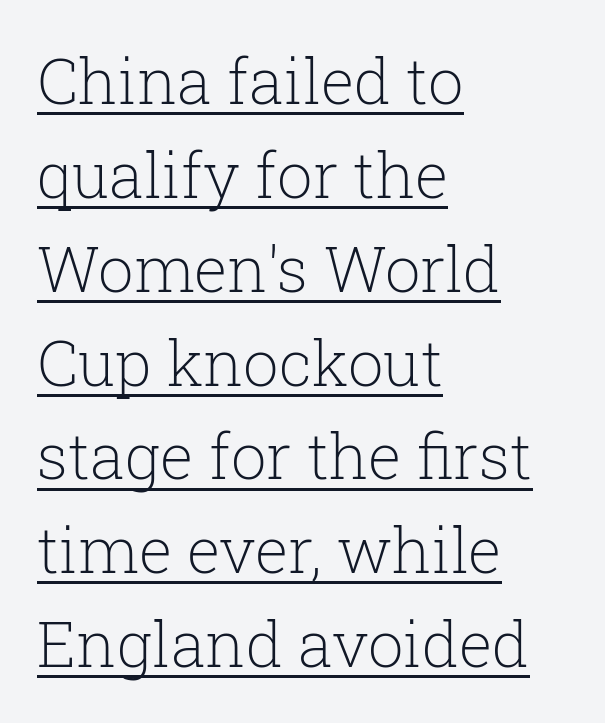
{"serif": "yes", "italic": "no", "bold": "no", "weight": "light", "width": "normal", "stroke_contrast": "low", "x_height": "medium", "monospaced": "no", "underline": "yes", "align": "left", "line_spacing": "normal", "line_spacing_ratio": 1.49, "letter_spacing": "normal", "letter_spacing_em": 0.0, "glyph_px": 63}
